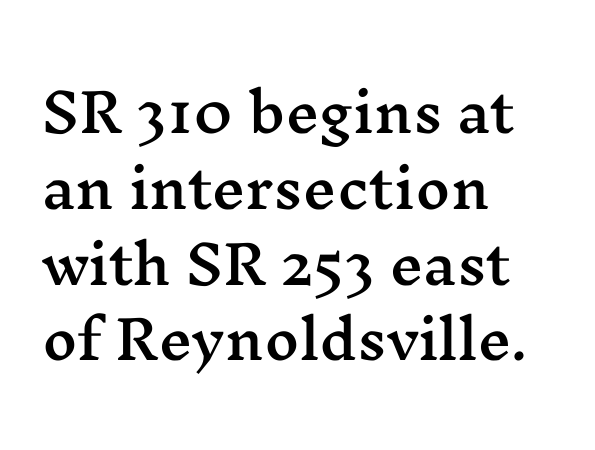
{"serif": "yes", "italic": "no", "width": "wide", "stroke_contrast": "medium", "x_height": "medium", "monospaced": "no", "underline": "no", "align": "left", "line_spacing": "normal", "line_spacing_ratio": 1.43, "letter_spacing": "normal", "letter_spacing_em": 0.0, "glyph_px": 53}
